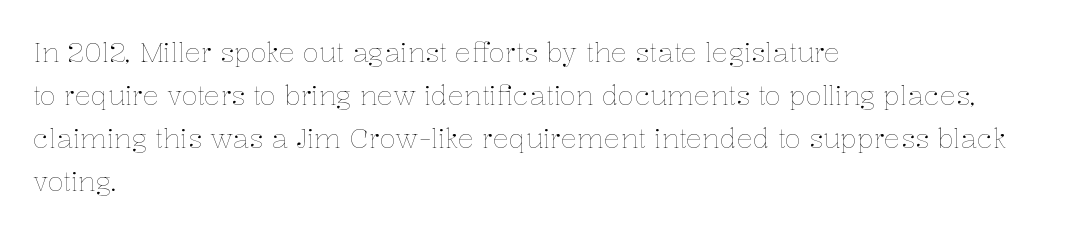
Line beginnings align vertically; line endings do not. Quick note: not italic, upright. No chunkiness to these letters — they're not bold. Default kerning and tracking; the words read as compact shapes.
